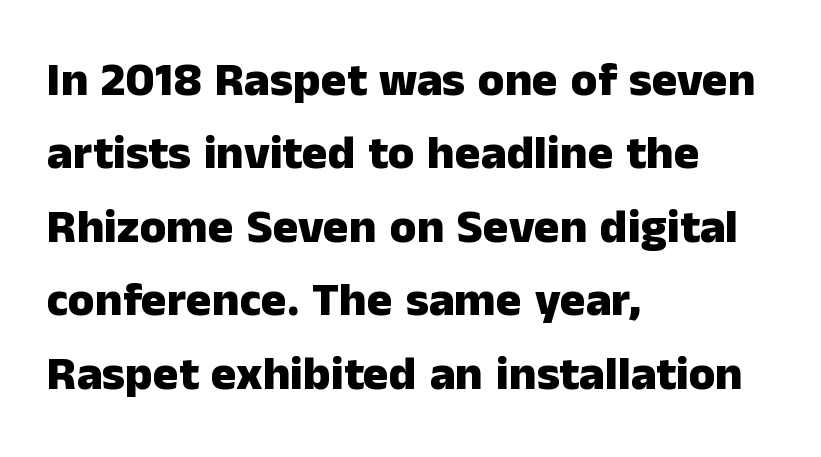
Q: Is the text bold? A: Yes.
Q: Is the text italic (slanted)? A: No, it is upright.
Q: Is the typeface a serif or a sans-serif typeface? A: Sans-serif.
Q: Is the text underlined? A: No.
Q: How is the paragraph aligned? A: Left-aligned.
Q: Is the spacing between letters normal or unusually wide? A: Normal.
Q: Is the spacing between lines tight, normal or loose? A: Normal.
Q: Width (condensed, normal, or wide)? A: Normal.
Q: Stroke contrast? A: Low.
Q: x-height? A: Medium.
Q: Monospaced? A: No.
